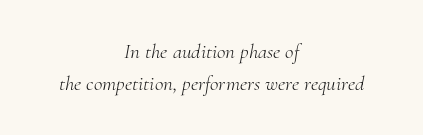
Stems here are at most as thick as an everyday book face. Leading matches the norm, producing a regular column. Between one letter and the next there's only the usual sliver of space. An italicized treatment has been applied to the whole sample.
